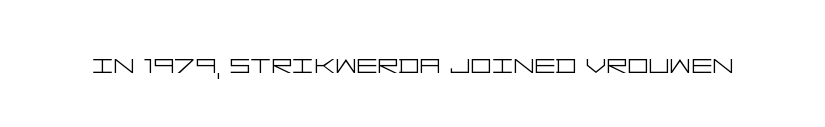
Q: Is the text bold? A: No.
Q: Is the text italic (slanted)? A: No, it is upright.
Q: Is the typeface a serif or a sans-serif typeface? A: Sans-serif.
Q: Is the text underlined? A: No.
Q: Is the spacing between letters normal or unusually wide? A: Normal.
Q: Width (condensed, normal, or wide)? A: Wide.
Q: Stroke contrast? A: Low.
Q: x-height? A: Large.
